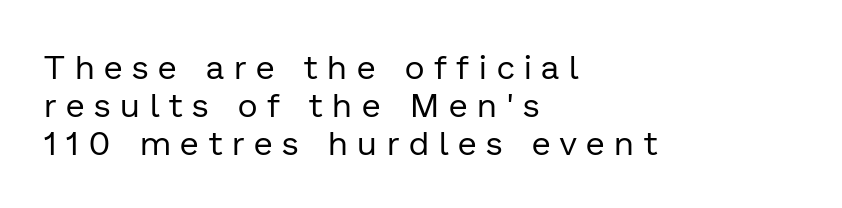
The image shows 34 px regular-weight sans-serif type, upright; set left-aligned, tight line spacing (1.12x), unusually wide letter spacing (+0.29 em), not underlined; low stroke contrast and a medium x-height.
